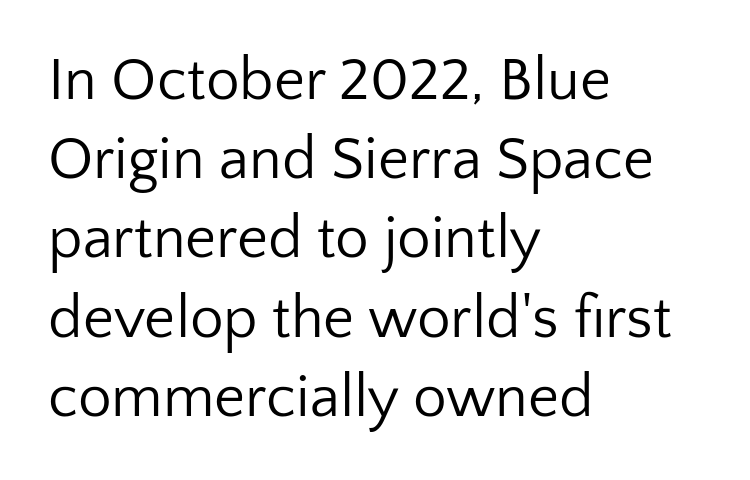
Weight: in the light-to-regular range. Each word holds together tightly as a unit, with standard inter-letter gaps. The text block is weighted toward the left margin, trailing off unevenly rightward. Quick note: not italic, upright.
